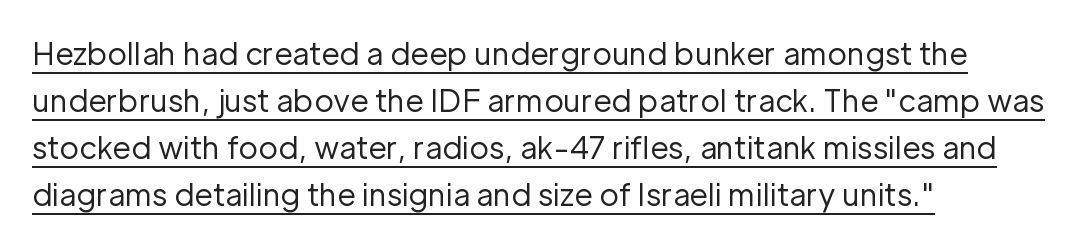
Q: Is the text bold? A: No.
Q: Is the text italic (slanted)? A: No, it is upright.
Q: Is the typeface a serif or a sans-serif typeface? A: Sans-serif.
Q: Is the text underlined? A: Yes.
Q: How is the paragraph aligned? A: Left-aligned.
Q: Is the spacing between letters normal or unusually wide? A: Normal.
Q: Is the spacing between lines tight, normal or loose? A: Normal.
Q: Width (condensed, normal, or wide)? A: Normal.
Q: Stroke contrast? A: Low.
Q: x-height? A: Medium.
Q: Monospaced? A: No.
